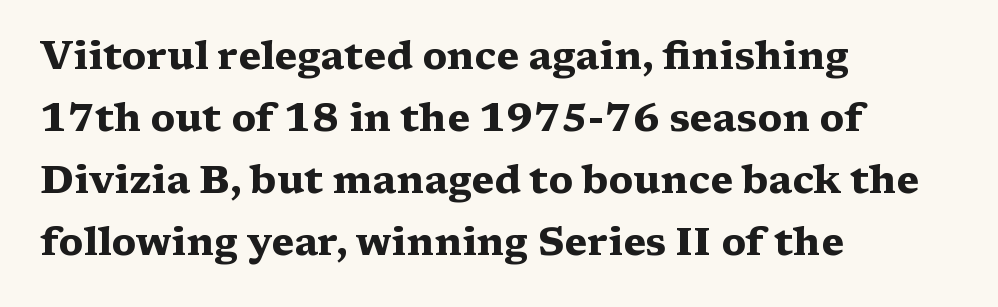
The image shows 39 px heavy, wide serif type, upright; set left-aligned, normal line spacing (1.59x), normal letter spacing, not underlined; medium stroke contrast and a medium x-height.
